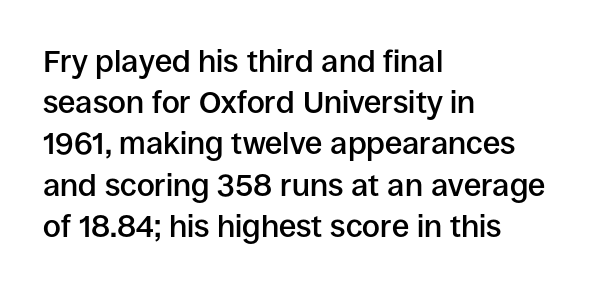
The passage shown stacks its lines at a standard gap. Unlike a traditional serif, this face leaves its strokes unadorned. Between one letter and the next there's only the usual sliver of space. Do the characters align in a grid? No, the font is proportional. Upright lettering throughout.
